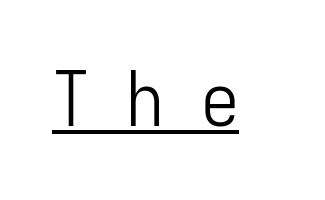
The image shows 76 px light, condensed sans-serif type, upright, monospaced; set unusually wide letter spacing (+0.48 em), underlined; low stroke contrast and a medium x-height.
